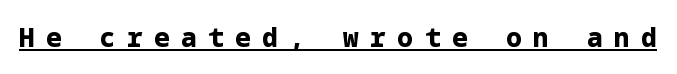
{"italic": "no", "bold": "yes", "underline": "yes", "letter_spacing": "wide", "letter_spacing_em": 0.44, "glyph_px": 26}
